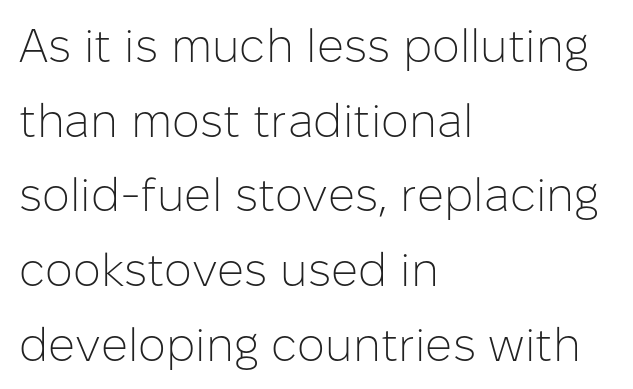
Rendered with straight, roman letterforms. Are there feet on the stems? There aren't — it's a sans. The typeface has the unassuming heft of standard copy or less. The rendering keeps characters at their native spacing. The passage shown is typed in a proportional face where columns would drift. Only glyphs here, with clear space below each row.
